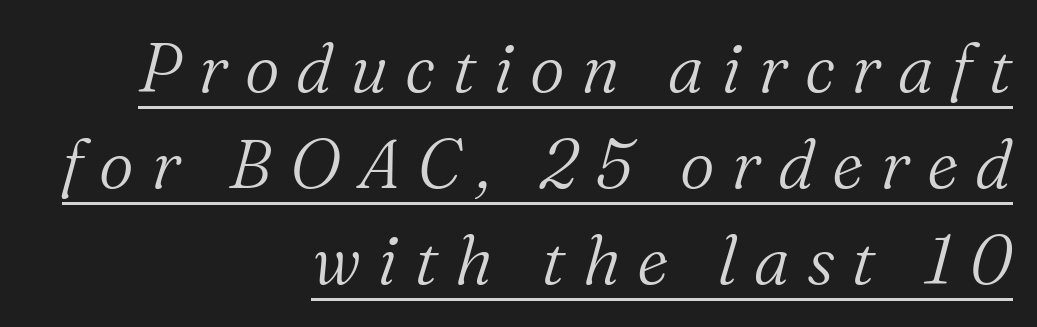
Beneath each row of characters lies a ruled line. This is serif lettering, the kind often seen in printed books. Students, note that the glyphs here are deliberately spaced far apart. Note the varied advance widths — an 'i' is clearly narrower than an 'm'. Notice how descenders clear the ascenders below comfortably — that's standard leading. A flush-right, rag-left setting is used for this passage.
